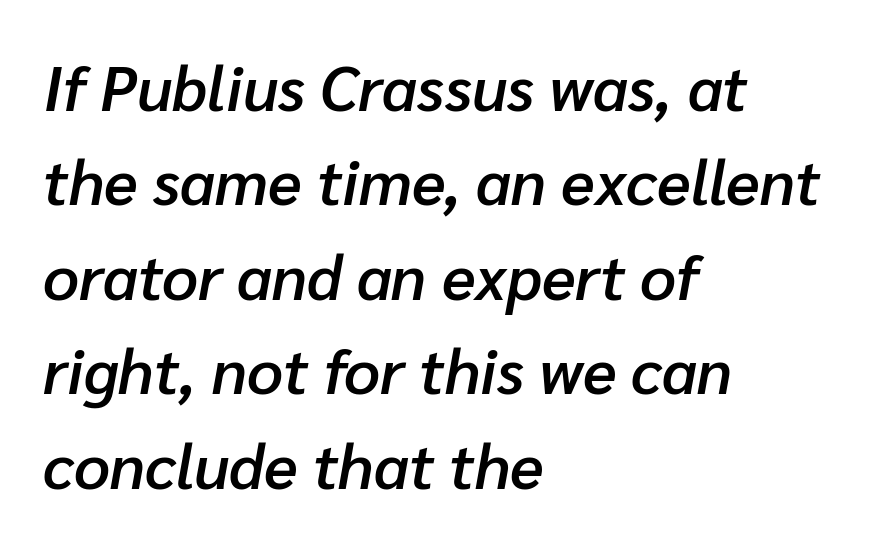
{"italic": "yes", "lean": "right", "slant_degrees": 10, "bold": "semi", "weight": "semibold", "width": "normal", "stroke_contrast": "low", "x_height": "medium", "monospaced": "no", "underline": "no", "align": "left", "line_spacing": "normal", "line_spacing_ratio": 1.5, "letter_spacing": "normal", "letter_spacing_em": 0.0, "glyph_px": 63}
